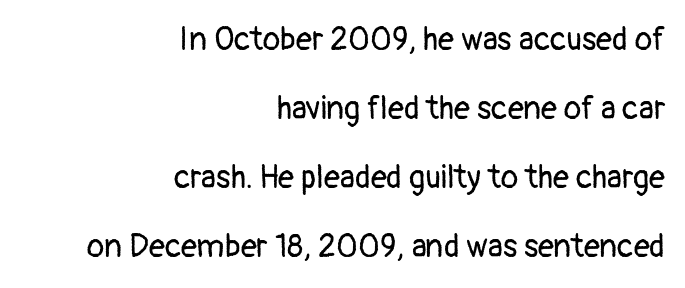
The image shows 32 px regular-weight sans-serif type, upright; set right-aligned, loose line spacing (2.16x), normal letter spacing, not underlined; low stroke contrast and a medium x-height.
